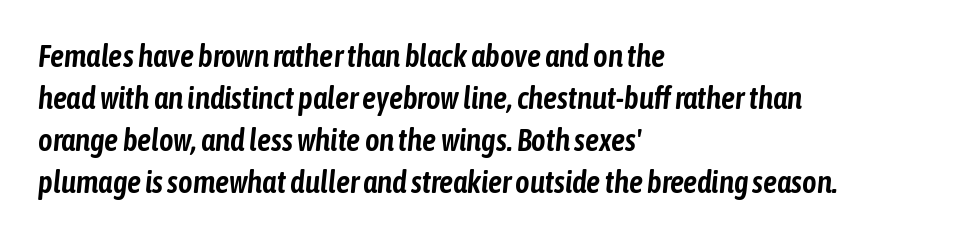
Evenly set lines give the paragraph a standard silhouette. Leftover space on each line is placed entirely after the last word. Here the designer chose a conventional face with non-uniform glyph widths. Is the type slanted? Yes — the strokes lean at a clear angle.
